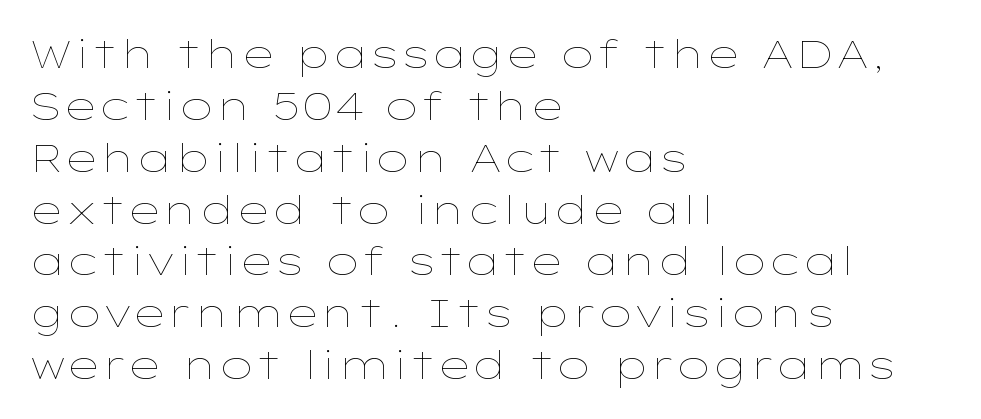
The cut favours lightness, reaching ordinary text weight at its darkest. This sample has the flowing, uneven cadence of proportional lettering. The strip under each line holds only bare page. The line-height multiplier appears to be the usual default.
